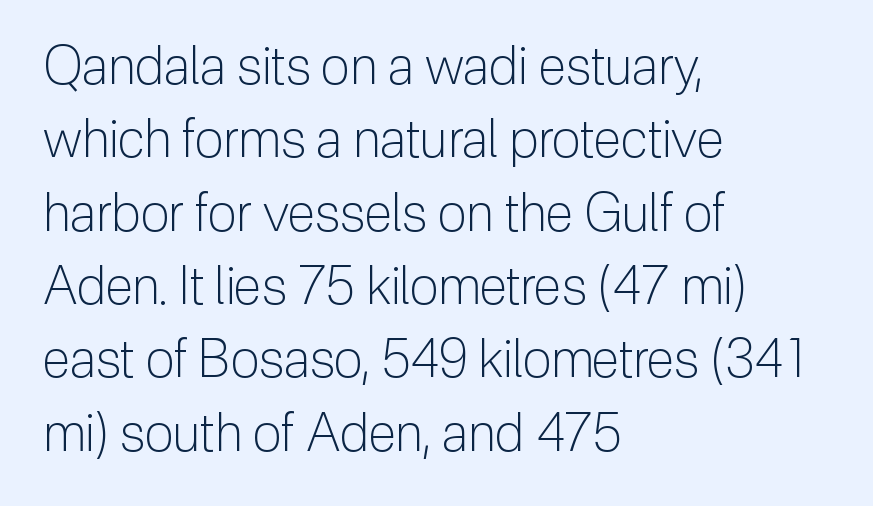
Q: Is the text bold? A: No.
Q: Is the text italic (slanted)? A: No, it is upright.
Q: Is the typeface a serif or a sans-serif typeface? A: Sans-serif.
Q: Is the text underlined? A: No.
Q: How is the paragraph aligned? A: Left-aligned.
Q: Is the spacing between letters normal or unusually wide? A: Normal.
Q: Is the spacing between lines tight, normal or loose? A: Normal.
Q: Width (condensed, normal, or wide)? A: Normal.
Q: Stroke contrast? A: Low.
Q: x-height? A: Medium.
Q: Monospaced? A: No.
